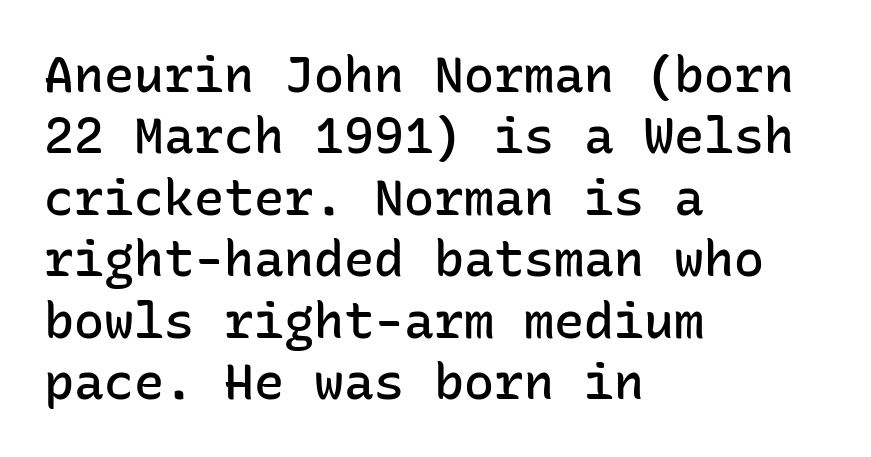
These lines keep a tight, regular rhythm from letter to letter. A student would call this left alignment; a typographer would say flush left, rag right. Looks like terminal output: every glyph gets an equal slot. Typesetter's note: demi weight, one step under bold.
